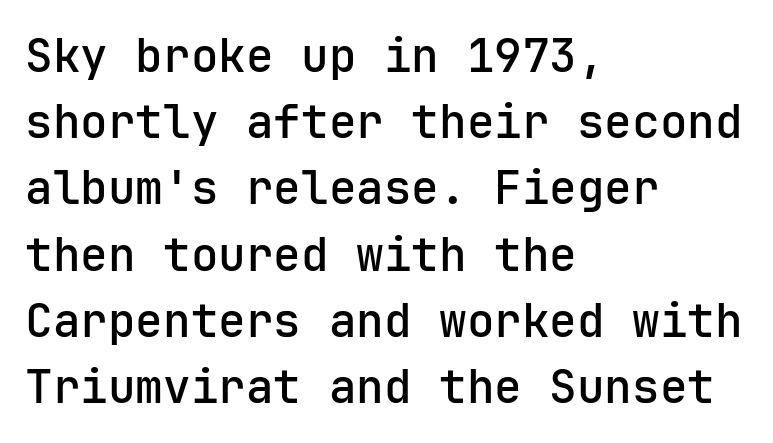
{"serif": "no", "italic": "no", "bold": "semi", "weight": "semibold", "width": "normal", "stroke_contrast": "low", "x_height": "medium", "underline": "no", "align": "left", "line_spacing": "normal", "line_spacing_ratio": 1.44, "letter_spacing": "normal", "letter_spacing_em": 0.0, "glyph_px": 46}
